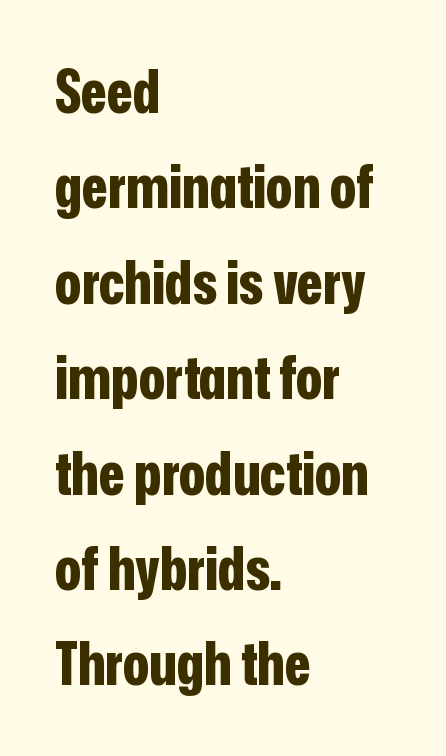
The image shows 60 px bold, condensed sans-serif type, upright; set left-aligned, normal line spacing (1.59x), normal letter spacing, not underlined; low stroke contrast and a medium x-height.
